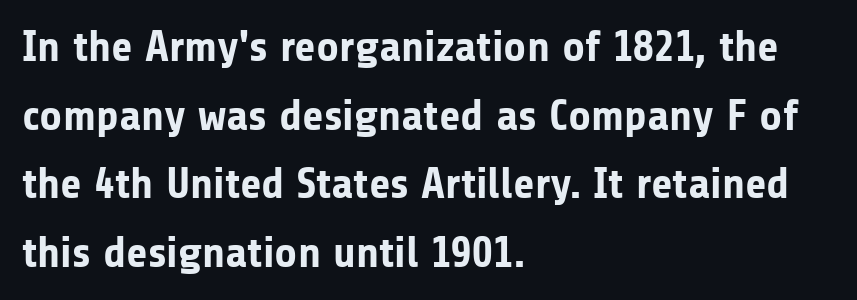
Q: Is the text bold? A: Yes.
Q: Is the text italic (slanted)? A: No, it is upright.
Q: Is the typeface a serif or a sans-serif typeface? A: Sans-serif.
Q: Is the text underlined? A: No.
Q: How is the paragraph aligned? A: Left-aligned.
Q: Is the spacing between letters normal or unusually wide? A: Normal.
Q: Is the spacing between lines tight, normal or loose? A: Normal.
Q: Width (condensed, normal, or wide)? A: Normal.
Q: Stroke contrast? A: Low.
Q: x-height? A: Medium.
Q: Monospaced? A: No.
